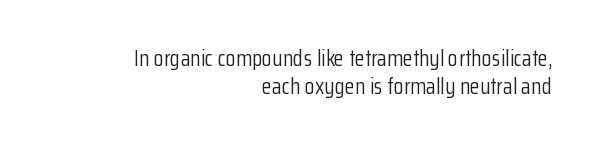
The image shows 23 px text type, upright; set right-aligned, line spacing 1.21x, normal letter spacing, not underlined.
